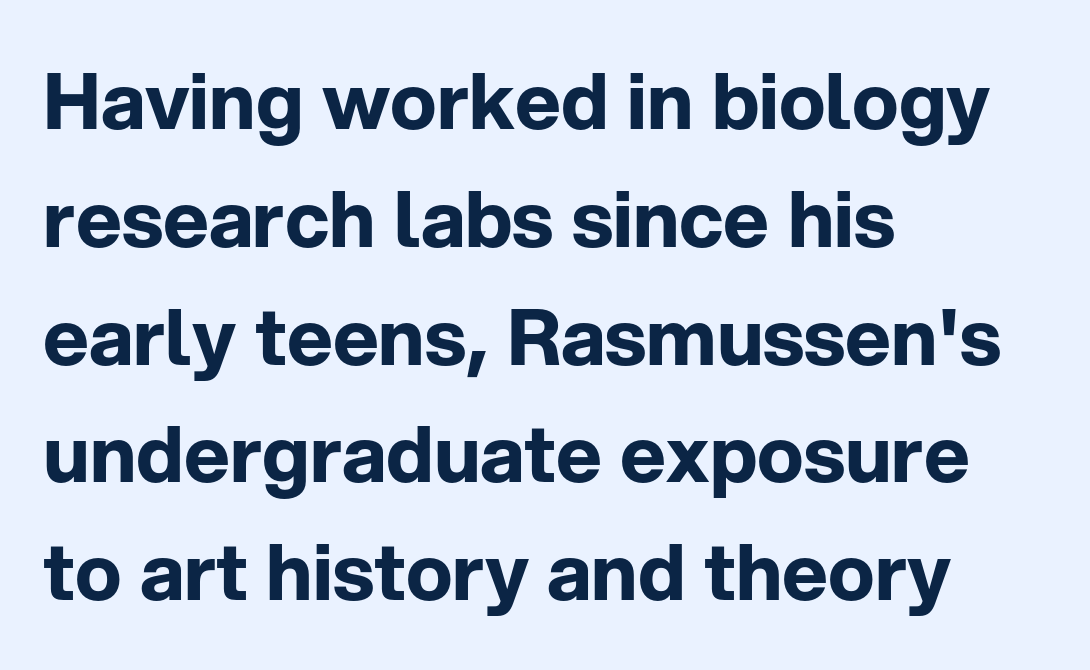
Q: Is the text bold? A: Yes.
Q: Is the text italic (slanted)? A: No, it is upright.
Q: Is the typeface a serif or a sans-serif typeface? A: Sans-serif.
Q: Is the text underlined? A: No.
Q: How is the paragraph aligned? A: Left-aligned.
Q: Is the spacing between letters normal or unusually wide? A: Normal.
Q: Is the spacing between lines tight, normal or loose? A: Normal.
Q: Width (condensed, normal, or wide)? A: Normal.
Q: Stroke contrast? A: Low.
Q: x-height? A: Medium.
Q: Monospaced? A: No.
